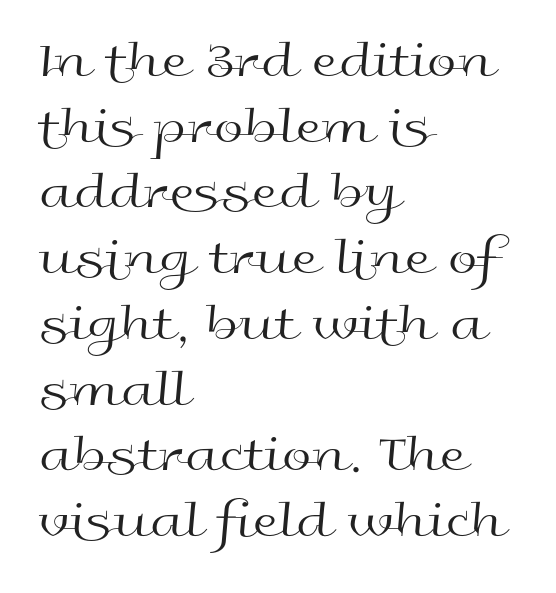
{"serif": "no", "italic": "no", "bold": "no", "weight": "regular", "width": "wide", "x_height": "medium", "monospaced": "no", "underline": "no", "align": "left", "line_spacing_ratio": 1.24, "letter_spacing": "normal", "letter_spacing_em": 0.0, "glyph_px": 53}
